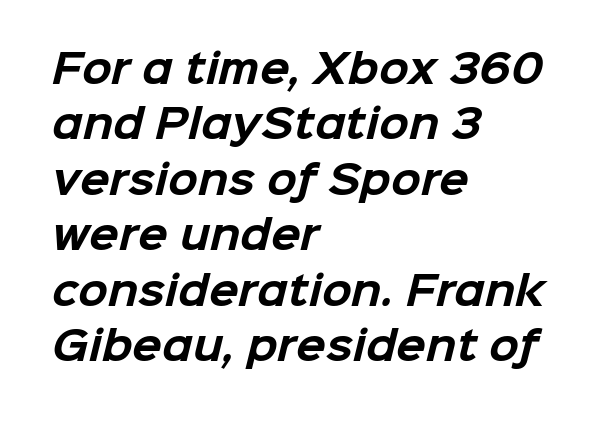
{"serif": "no", "bold": "yes", "weight": "bold", "width": "normal", "stroke_contrast": "low", "x_height": "medium", "monospaced": "no", "underline": "no", "align": "left", "line_spacing": "normal", "line_spacing_ratio": 1.42, "letter_spacing": "normal", "letter_spacing_em": 0.0, "glyph_px": 39}
